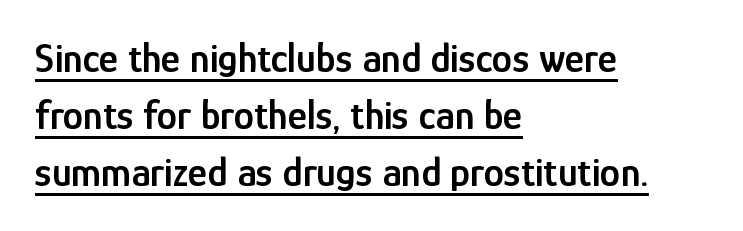
The image shows 41 px semibold, condensed sans-serif type, upright; set left-aligned, normal line spacing (1.39x), normal letter spacing, underlined; low stroke contrast and a medium x-height.
